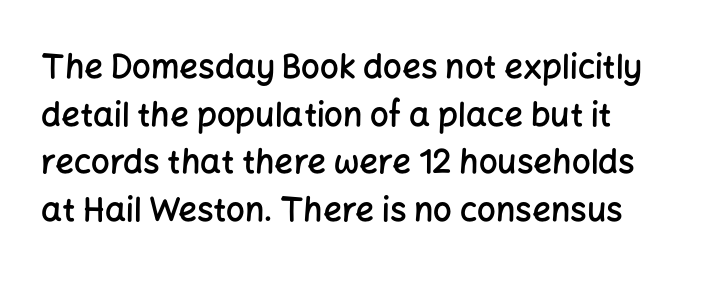
Q: Is the text bold? A: Semi-bold.
Q: Is the text italic (slanted)? A: No, it is upright.
Q: Is the typeface a serif or a sans-serif typeface? A: Sans-serif.
Q: Is the text underlined? A: No.
Q: Is the spacing between letters normal or unusually wide? A: Normal.
Q: Is the spacing between lines tight, normal or loose? A: Normal.
Q: Width (condensed, normal, or wide)? A: Normal.
Q: Stroke contrast? A: Low.
Q: x-height? A: Medium.
Q: Monospaced? A: No.
